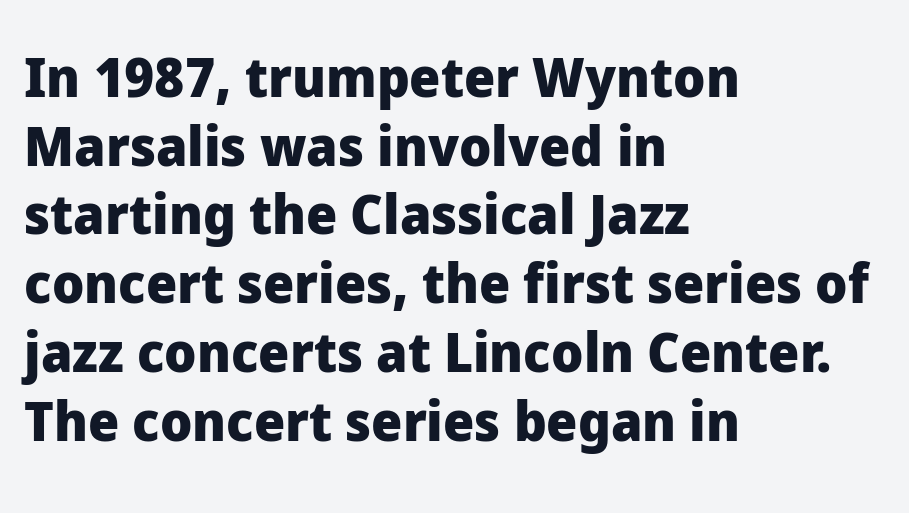
The image shows 55 px heavy sans-serif type, upright; set left-aligned, normal line spacing (1.25x), normal letter spacing, not underlined; low stroke contrast and a medium x-height.
